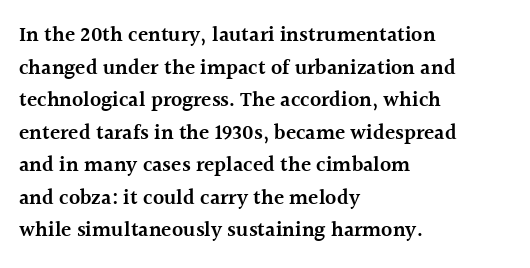
{"italic": "no", "bold": "semi", "underline": "no", "align": "left", "line_spacing": "normal", "line_spacing_ratio": 1.55, "letter_spacing": "normal", "letter_spacing_em": 0.0, "glyph_px": 21}
